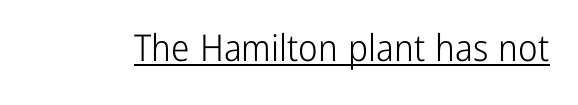
{"serif": "no", "italic": "no", "bold": "no", "weight": "light", "width": "condensed", "stroke_contrast": "low", "x_height": "medium", "monospaced": "no", "underline": "yes", "letter_spacing": "normal", "letter_spacing_em": 0.0, "glyph_px": 37}
